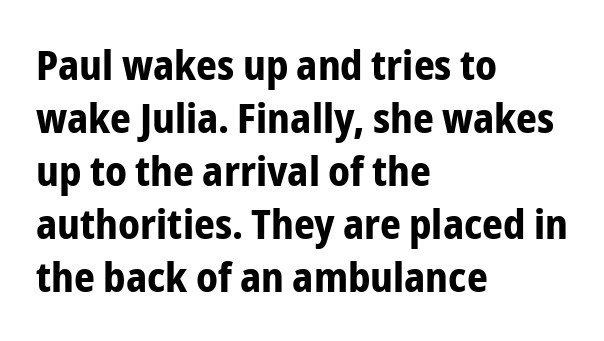
The designer left line spacing at the default. Nope, no serifs anywhere on these letters. You could not count columns in this text — the font is proportionally spaced. The glyphs are unaccompanied by any horizontal stroke below them. These lines were composed using upright roman letters. The sample has been set heavy, in full bold.
